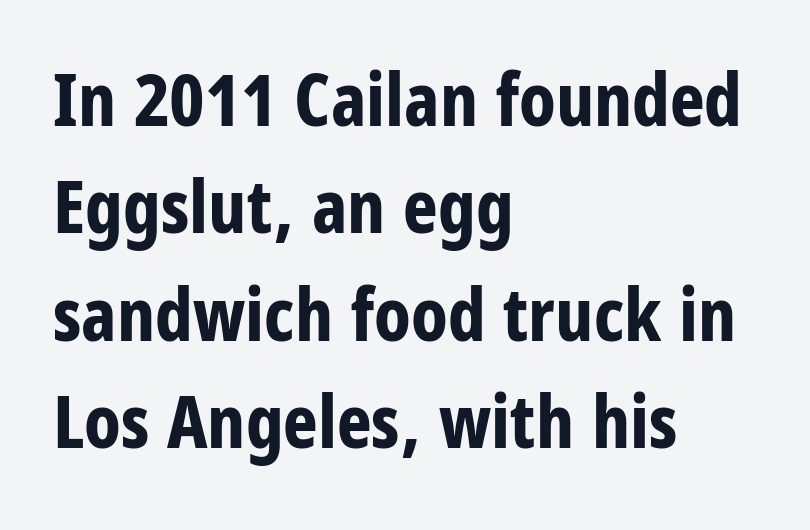
The image shows 74 px bold, condensed sans-serif type, upright; set left-aligned, normal line spacing (1.45x), normal letter spacing, not underlined; low stroke contrast and a large x-height.
